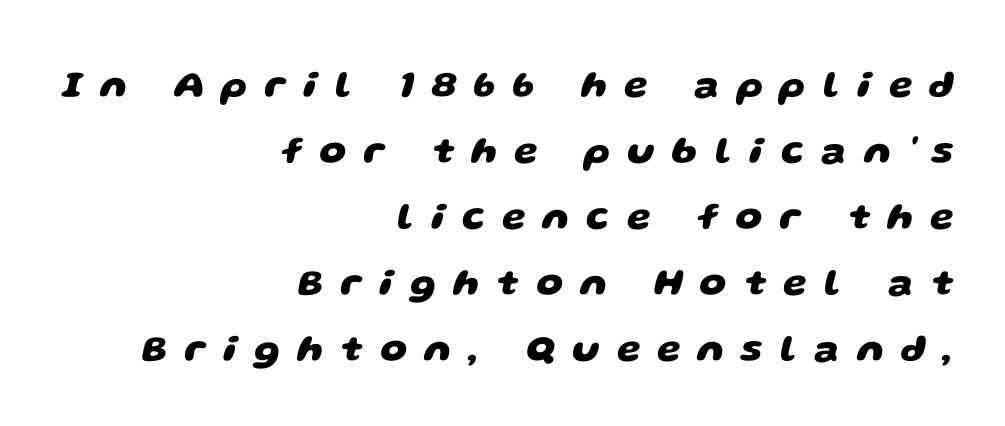
The tracking reads as deliberately expanded to a designer's eye. The glyphs have the mass of a bold cut. Here the designer chose a conventional face with non-uniform glyph widths. Descenders are the only things crossing below the line.
